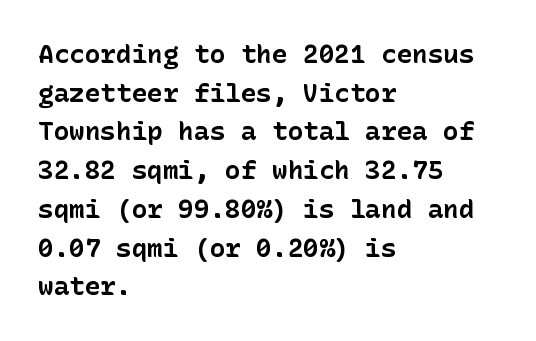
Q: Is the text bold? A: Yes.
Q: Is the text italic (slanted)? A: No, it is upright.
Q: Is the text underlined? A: No.
Q: How is the paragraph aligned? A: Left-aligned.
Q: Is the spacing between letters normal or unusually wide? A: Normal.
Q: Is the spacing between lines tight, normal or loose? A: Normal.
